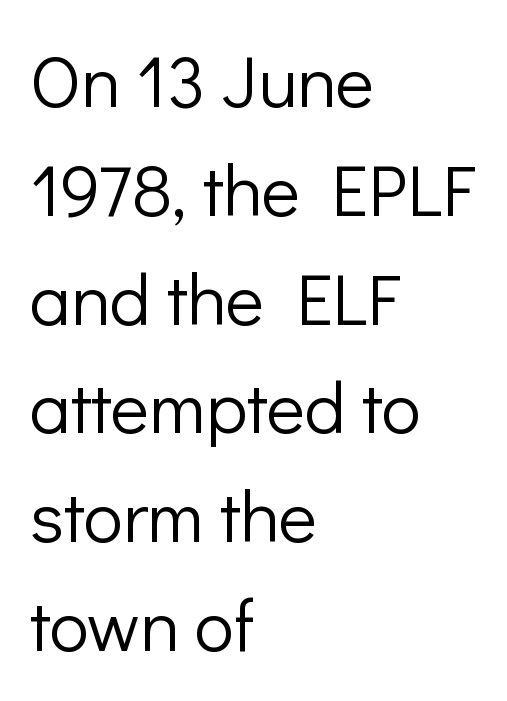
Q: Is the text bold? A: No.
Q: Is the text italic (slanted)? A: No, it is upright.
Q: Is the typeface a serif or a sans-serif typeface? A: Sans-serif.
Q: Is the text underlined? A: No.
Q: How is the paragraph aligned? A: Left-aligned.
Q: Is the spacing between letters normal or unusually wide? A: Normal.
Q: Is the spacing between lines tight, normal or loose? A: Normal.
Q: Width (condensed, normal, or wide)? A: Normal.
Q: Stroke contrast? A: Low.
Q: x-height? A: Medium.
Q: Monospaced? A: No.
